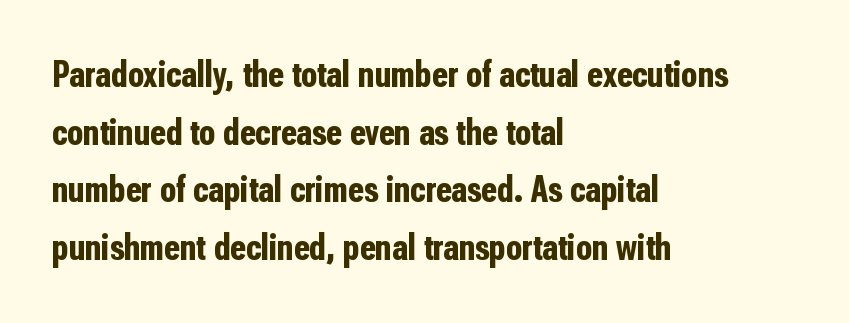
The image shows 37 px bold, condensed sans-serif type, upright; set left-aligned, normal line spacing (1.56x), normal letter spacing, not underlined; low stroke contrast and a medium x-height.
